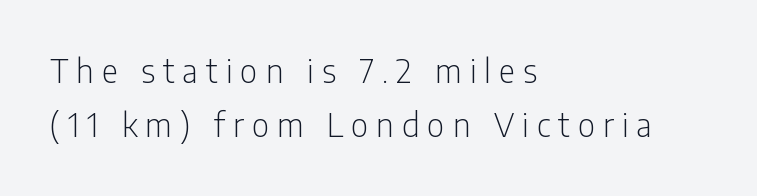
The image shows 32 px light, condensed sans-serif type, upright; set left-aligned, normal line spacing (1.69x), unusually wide letter spacing (+0.25 em), not underlined; low stroke contrast and a medium x-height.
